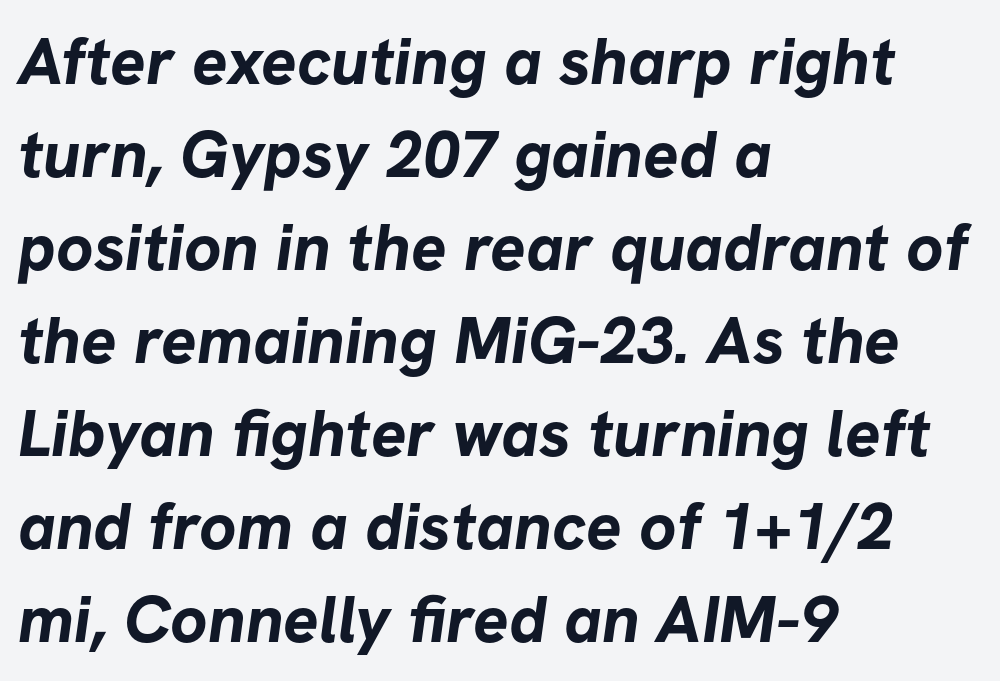
Q: Is the text bold? A: Yes.
Q: Is the typeface a serif or a sans-serif typeface? A: Sans-serif.
Q: Is the text underlined? A: No.
Q: How is the paragraph aligned? A: Left-aligned.
Q: Is the spacing between letters normal or unusually wide? A: Normal.
Q: Is the spacing between lines tight, normal or loose? A: Normal.
Q: Width (condensed, normal, or wide)? A: Normal.
Q: Stroke contrast? A: Low.
Q: x-height? A: Medium.
Q: Monospaced? A: No.
